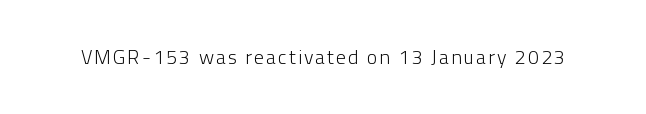
Q: Is the text bold? A: No.
Q: Is the text italic (slanted)? A: No, it is upright.
Q: Is the text underlined? A: No.
